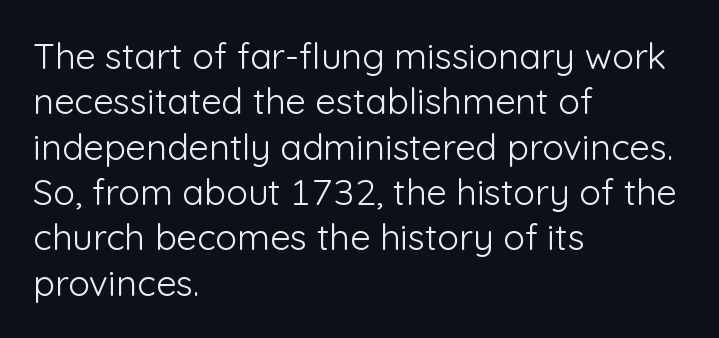
{"serif": "no", "italic": "no", "bold": "no", "weight": "light", "width": "normal", "stroke_contrast": "low", "x_height": "medium", "monospaced": "no", "underline": "no", "align": "left", "line_spacing": "normal", "line_spacing_ratio": 1.26, "letter_spacing": "normal", "letter_spacing_em": 0.0, "glyph_px": 36}
